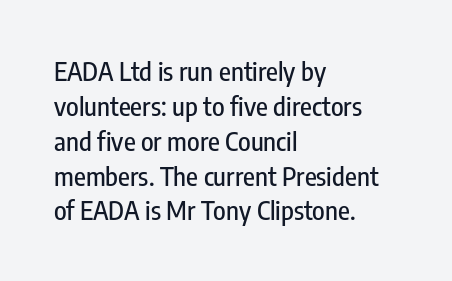
The image shows 26 px text type, upright; set left-aligned, normal line spacing (1.34x), normal letter spacing, not underlined.
